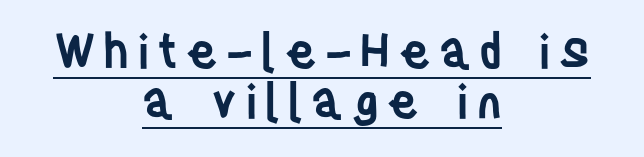
The image shows 47 px semibold, condensed sans-serif type, upright; set centered, tight line spacing (1.07x), underlined; low stroke contrast and a large x-height.
